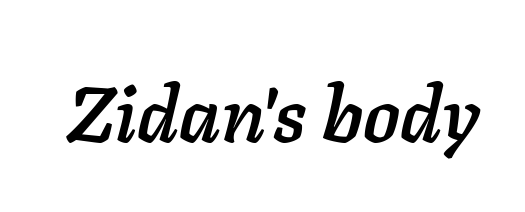
{"italic": "yes", "lean": "right", "slant_degrees": 11, "width": "normal", "stroke_contrast": "low", "x_height": "medium", "monospaced": "no", "underline": "no", "letter_spacing": "normal", "letter_spacing_em": 0.0, "glyph_px": 77}
